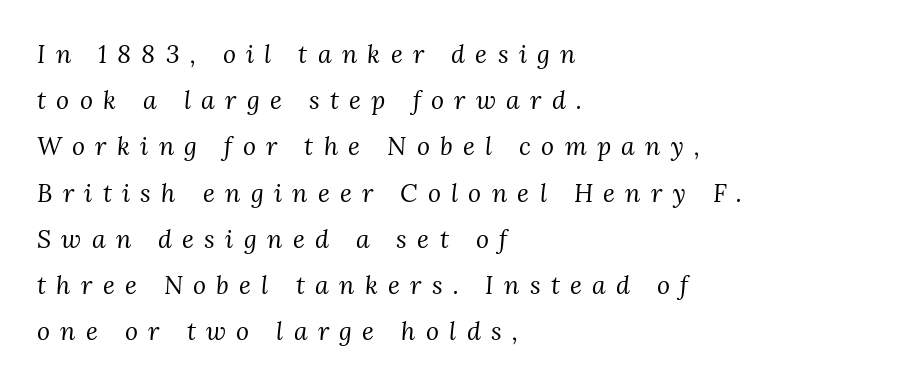
The image shows 25 px text type, italic (leaning right); set left-aligned, line spacing 1.85x, unusually wide letter spacing (+0.41 em), not underlined.
